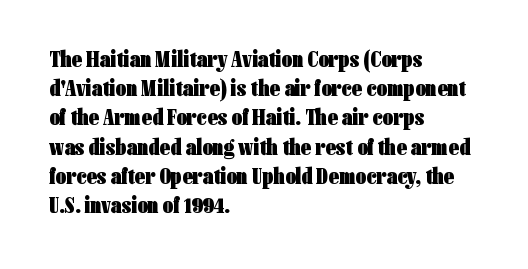
{"italic": "no", "bold": "yes", "underline": "no", "align": "left", "line_spacing": "normal", "line_spacing_ratio": 1.27, "letter_spacing": "normal", "letter_spacing_em": 0.0, "glyph_px": 23}
